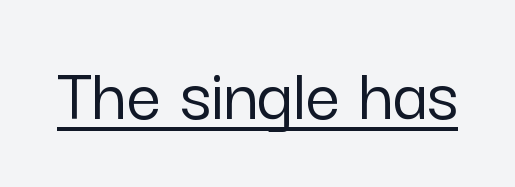
Q: Is the text italic (slanted)? A: No, it is upright.
Q: Is the typeface a serif or a sans-serif typeface? A: Sans-serif.
Q: Is the text underlined? A: Yes.
Q: Is the spacing between letters normal or unusually wide? A: Normal.
Q: Width (condensed, normal, or wide)? A: Normal.
Q: Stroke contrast? A: Low.
Q: x-height? A: Medium.
Q: Monospaced? A: No.
